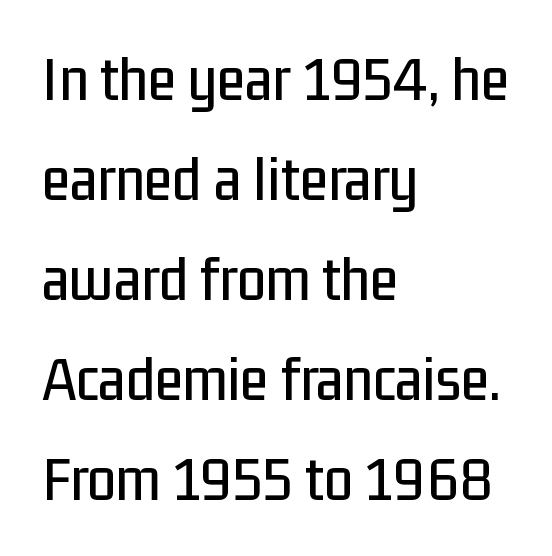
The type family on display is of the sans-serif kind. Typeset ragged right — the left edge is the straight one. It's the straight-up-and-down kind of type. The string is rendered with underlining switched off. Is the letter spacing exaggerated? No — it looks like the ordinary default.
